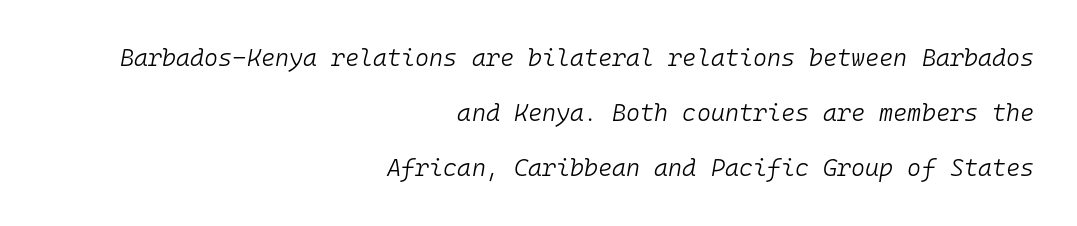
Q: Is the text bold? A: No.
Q: Is the text italic (slanted)? A: Yes, it leans right by about 10 degrees.
Q: Is the text underlined? A: No.
Q: How is the paragraph aligned? A: Right-aligned.
Q: Is the spacing between letters normal or unusually wide? A: Normal.
Q: Is the spacing between lines tight, normal or loose? A: Loose.
